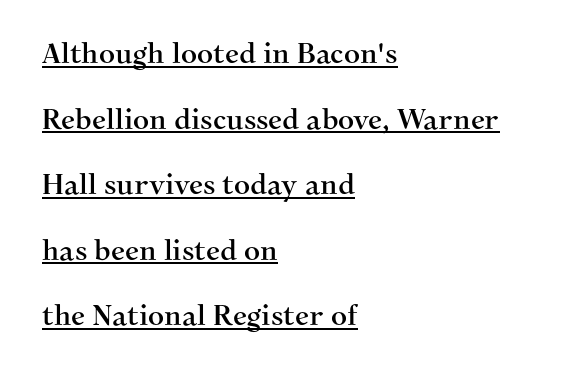
{"serif": "yes", "italic": "no", "width": "normal", "stroke_contrast": "medium", "x_height": "medium", "monospaced": "no", "underline": "yes", "align": "left", "line_spacing": "loose", "line_spacing_ratio": 2.34, "letter_spacing": "normal", "letter_spacing_em": 0.0, "glyph_px": 28}
